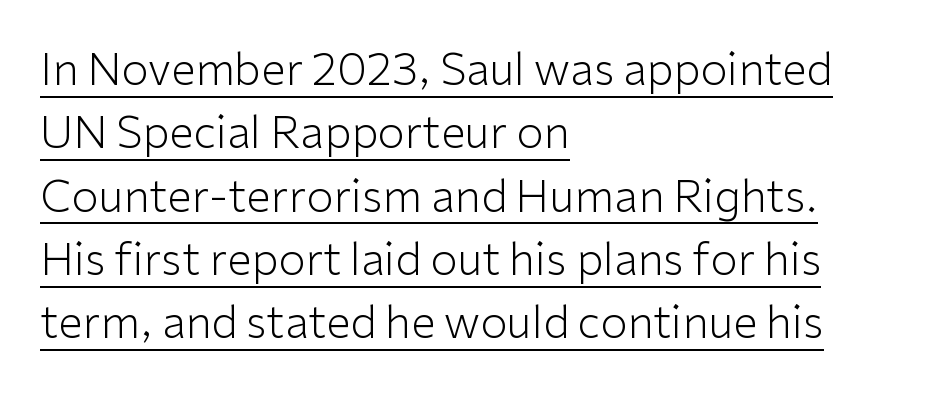
{"serif": "no", "italic": "no", "bold": "no", "weight": "light", "width": "normal", "stroke_contrast": "low", "x_height": "medium", "monospaced": "no", "underline": "yes", "align": "left", "line_spacing": "normal", "line_spacing_ratio": 1.44, "letter_spacing": "normal", "letter_spacing_em": 0.0, "glyph_px": 44}
